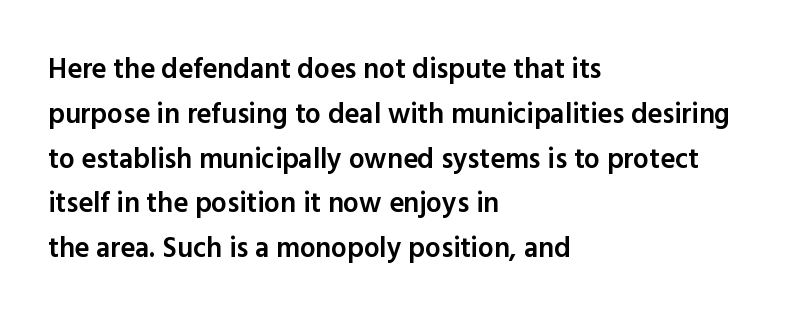
Does the lettering tilt? It doesn't — this is upright. Each glyph is drawn with semibold strokes, heavier than normal yet not fully bold. This sample uses a sans-serif face. Glance below the letters and you will spot only blank space. Each word holds together tightly as a unit, with standard inter-letter gaps.
